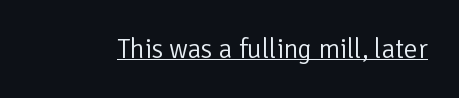
Vertical stems look standard width or narrower in stroke. This sample carries an underscore along the baseline area. Notice how the stems are strictly vertical — no italics here. Spacing between characters is what you'd get straight out of the box.
